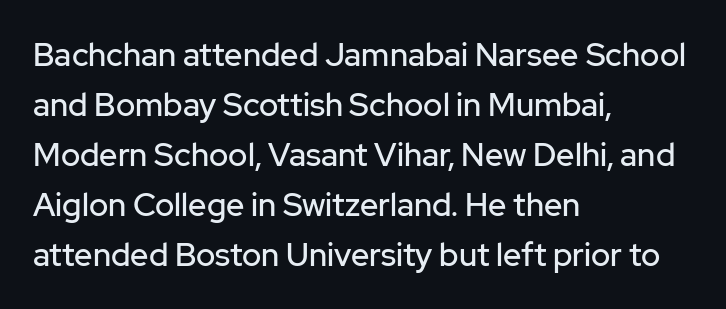
The tracking reads as untouched default to a designer's eye. This is the regular roman posture of the typeface. Do the characters align in a grid? No, the font is proportional. Line spacing here is normal. Visually the block forms a straight wall on the left and a jagged coastline on the right.
